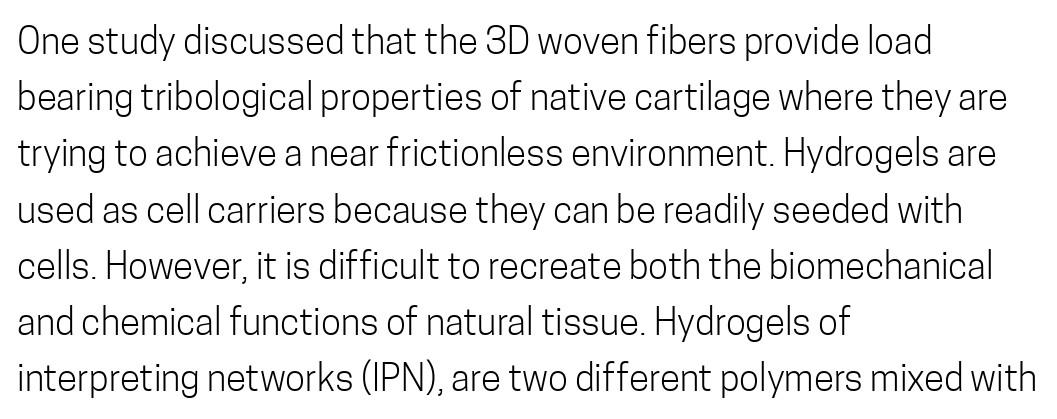
{"serif": "no", "italic": "no", "bold": "no", "weight": "light", "width": "condensed", "stroke_contrast": "low", "x_height": "medium", "monospaced": "no", "underline": "no", "align": "left", "line_spacing": "normal", "line_spacing_ratio": 1.52, "letter_spacing": "normal", "letter_spacing_em": 0.0, "glyph_px": 37}
